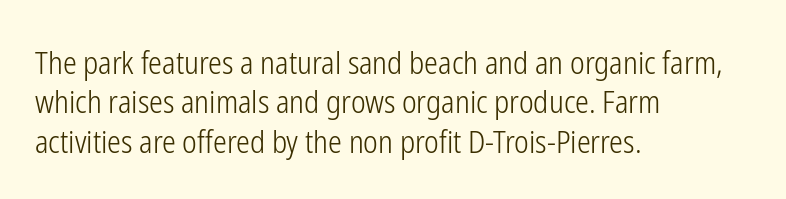
The image shows 31 px light, condensed sans-serif type, upright; set left-aligned, normal line spacing (1.27x), normal letter spacing, not underlined; low stroke contrast and a medium x-height.
